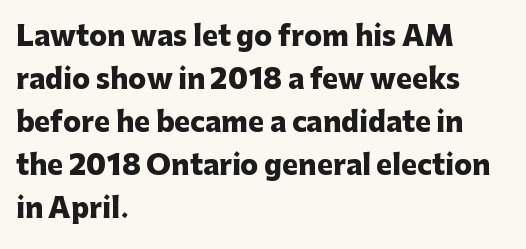
Q: Is the text bold? A: Yes.
Q: Is the text italic (slanted)? A: No, it is upright.
Q: Is the text underlined? A: No.
Q: How is the paragraph aligned? A: Left-aligned.
Q: Is the spacing between letters normal or unusually wide? A: Normal.
Q: Is the spacing between lines tight, normal or loose? A: Normal.
